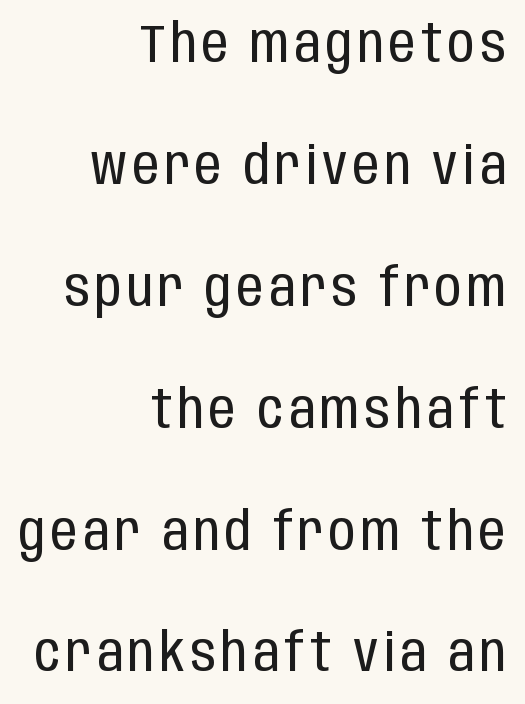
The image shows 53 px regular-weight, condensed sans-serif type, upright; set right-aligned, loose line spacing (2.3x), not underlined; low stroke contrast and a large x-height.
